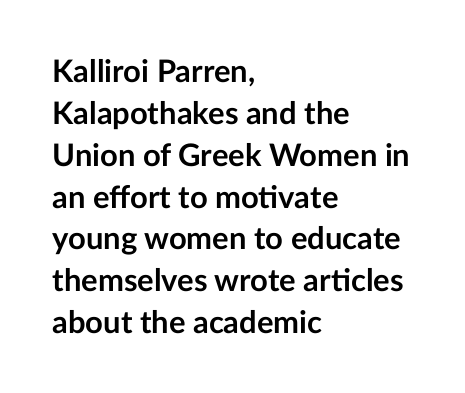
Q: Is the text bold? A: Yes.
Q: Is the text italic (slanted)? A: No, it is upright.
Q: Is the typeface a serif or a sans-serif typeface? A: Sans-serif.
Q: Is the text underlined? A: No.
Q: How is the paragraph aligned? A: Left-aligned.
Q: Is the spacing between letters normal or unusually wide? A: Normal.
Q: Is the spacing between lines tight, normal or loose? A: Normal.
Q: Width (condensed, normal, or wide)? A: Normal.
Q: Stroke contrast? A: Low.
Q: x-height? A: Medium.
Q: Monospaced? A: No.
